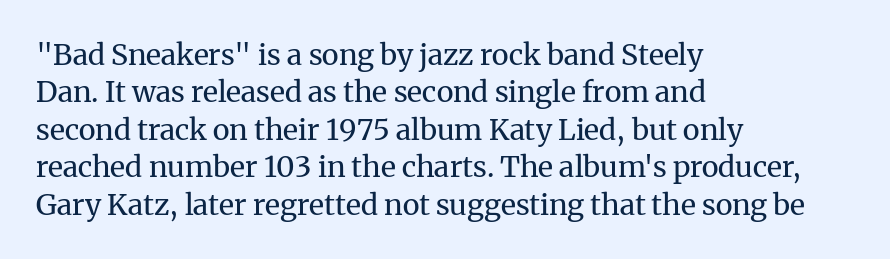
Q: Is the text bold? A: No.
Q: Is the text italic (slanted)? A: No, it is upright.
Q: Is the typeface a serif or a sans-serif typeface? A: Serif.
Q: Is the text underlined? A: No.
Q: How is the paragraph aligned? A: Left-aligned.
Q: Is the spacing between letters normal or unusually wide? A: Normal.
Q: Is the spacing between lines tight, normal or loose? A: Normal.
Q: Width (condensed, normal, or wide)? A: Normal.
Q: Stroke contrast? A: Medium.
Q: x-height? A: Medium.
Q: Monospaced? A: No.
